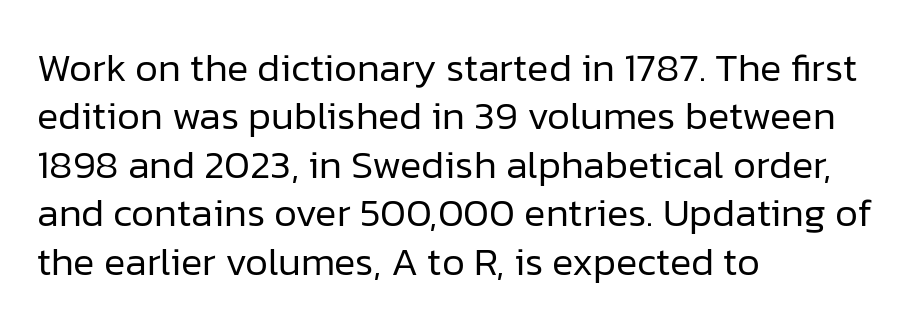
Q: Is the text bold? A: No.
Q: Is the text italic (slanted)? A: No, it is upright.
Q: Is the typeface a serif or a sans-serif typeface? A: Sans-serif.
Q: Is the text underlined? A: No.
Q: How is the paragraph aligned? A: Left-aligned.
Q: Is the spacing between letters normal or unusually wide? A: Normal.
Q: Width (condensed, normal, or wide)? A: Normal.
Q: Stroke contrast? A: Low.
Q: x-height? A: Medium.
Q: Monospaced? A: No.
